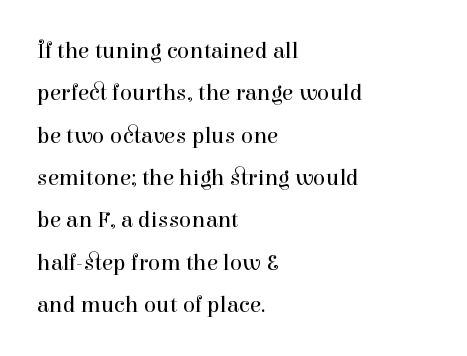
{"italic": "no", "bold": "no", "underline": "no", "align": "left", "line_spacing_ratio": 1.84, "letter_spacing": "normal", "letter_spacing_em": 0.0, "glyph_px": 23}
